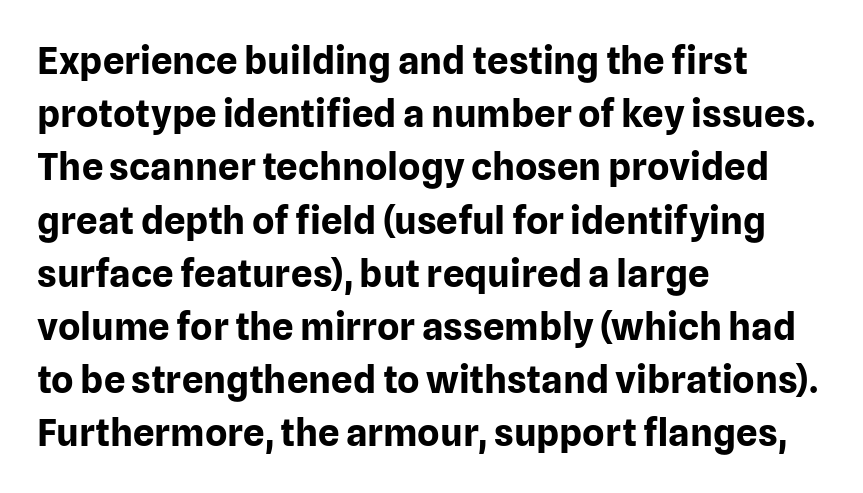
Q: Is the text bold? A: Yes.
Q: Is the text italic (slanted)? A: No, it is upright.
Q: Is the typeface a serif or a sans-serif typeface? A: Sans-serif.
Q: Is the text underlined? A: No.
Q: How is the paragraph aligned? A: Left-aligned.
Q: Is the spacing between letters normal or unusually wide? A: Normal.
Q: Is the spacing between lines tight, normal or loose? A: Normal.
Q: Width (condensed, normal, or wide)? A: Normal.
Q: Stroke contrast? A: Low.
Q: x-height? A: Medium.
Q: Monospaced? A: No.
